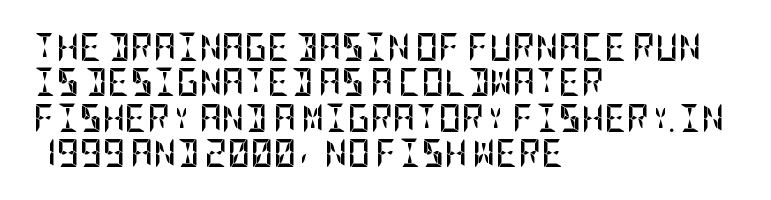
Stroke thickness is high; the sample reads as a true bold. Descenders are the only things crossing below the line. This is the regular roman posture of the typeface. These lines are set flush left with a ragged right edge.
